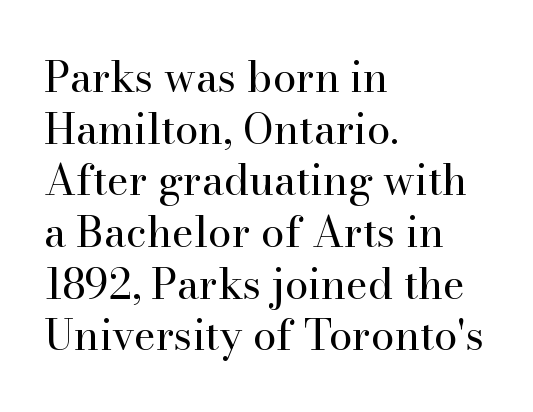
Q: Is the text bold? A: No.
Q: Is the text italic (slanted)? A: No, it is upright.
Q: Is the typeface a serif or a sans-serif typeface? A: Serif.
Q: Is the text underlined? A: No.
Q: How is the paragraph aligned? A: Left-aligned.
Q: Is the spacing between letters normal or unusually wide? A: Normal.
Q: Width (condensed, normal, or wide)? A: Normal.
Q: Stroke contrast? A: High.
Q: x-height? A: Small.
Q: Monospaced? A: No.
